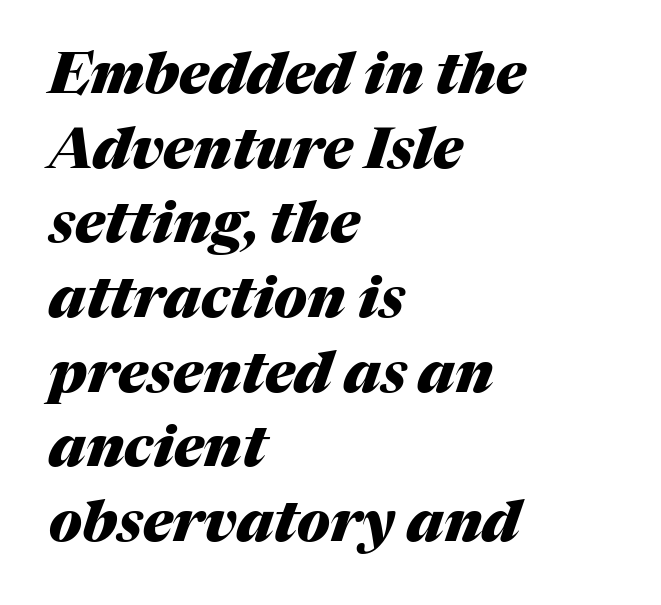
Q: Is the text bold? A: Yes.
Q: Is the text italic (slanted)? A: Yes, it leans right by about 17 degrees.
Q: Is the text underlined? A: No.
Q: How is the paragraph aligned? A: Left-aligned.
Q: Is the spacing between letters normal or unusually wide? A: Normal.
Q: Is the spacing between lines tight, normal or loose? A: Normal.
Q: Width (condensed, normal, or wide)? A: Normal.
Q: Stroke contrast? A: Medium.
Q: x-height? A: Medium.
Q: Monospaced? A: No.
